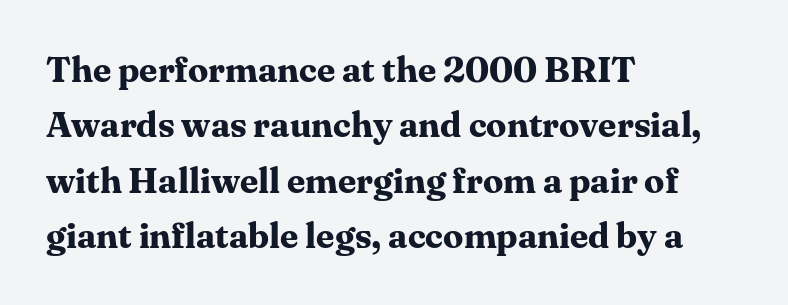
This rendering uses left alignment, leaving the right contour irregular. You could not count columns in this text — the font is proportionally spaced. The rows are spaced the way most documents space them. Lines of text with bare space underneath. If you drew a line through each stem, it would be perfectly vertical.
